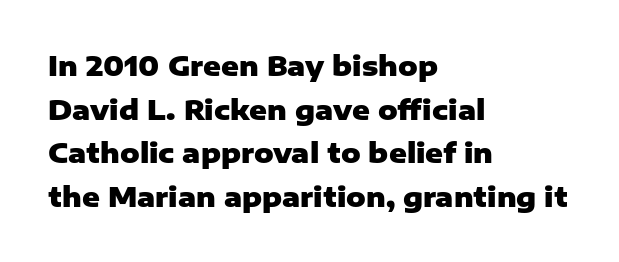
The image shows 27 px bold type, upright; set left-aligned, normal line spacing (1.62x), normal letter spacing, not underlined.
